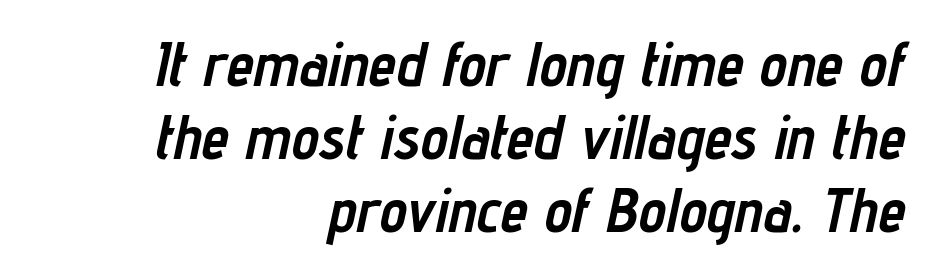
Q: Is the text bold? A: Yes.
Q: Is the text italic (slanted)? A: Yes, it leans right by about 12 degrees.
Q: Is the text underlined? A: No.
Q: How is the paragraph aligned? A: Right-aligned.
Q: Is the spacing between letters normal or unusually wide? A: Normal.
Q: Width (condensed, normal, or wide)? A: Condensed.
Q: Stroke contrast? A: Low.
Q: x-height? A: Medium.
Q: Monospaced? A: No.
